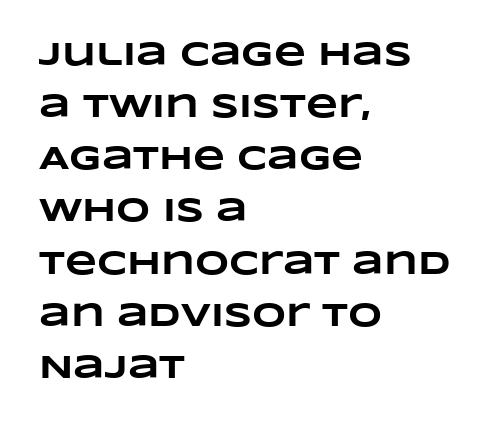
The image shows 33 px heavy, wide type; set left-aligned, normal line spacing (1.58x), normal letter spacing, not underlined; low stroke contrast and a large x-height.
